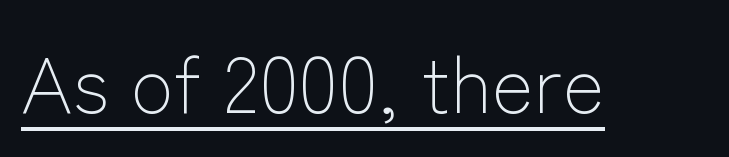
You could not count columns in this text — the font is proportionally spaced. Observe the ordinary spacing: letters are neighbours, not strangers. Ordinary non-slanted type is in use. The sample's only ornament is a line tracing under the words. No extra ink here — the face is not bold.
